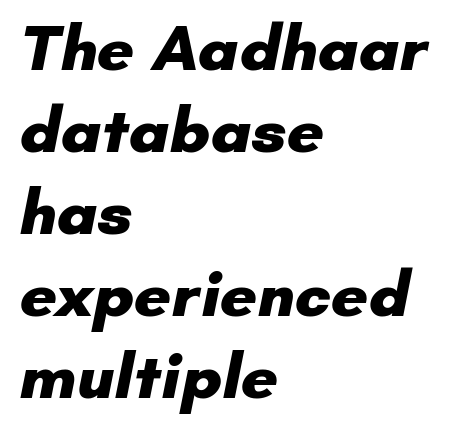
Q: Is the text bold? A: Yes.
Q: Is the typeface a serif or a sans-serif typeface? A: Sans-serif.
Q: Is the text underlined? A: No.
Q: How is the paragraph aligned? A: Left-aligned.
Q: Is the spacing between letters normal or unusually wide? A: Normal.
Q: Is the spacing between lines tight, normal or loose? A: Normal.
Q: Width (condensed, normal, or wide)? A: Normal.
Q: Stroke contrast? A: Low.
Q: x-height? A: Small.
Q: Monospaced? A: No.
